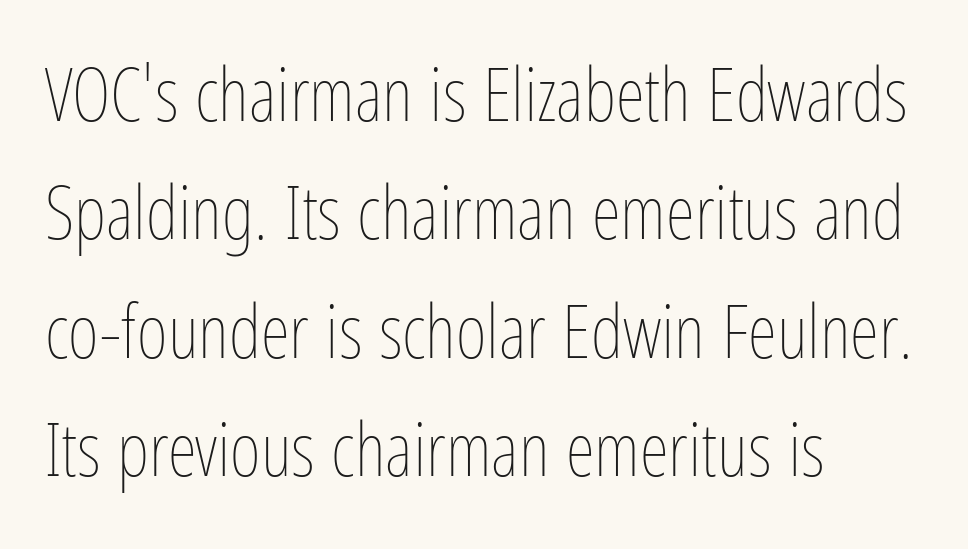
{"italic": "no", "bold": "no", "weight": "thin", "width": "condensed", "stroke_contrast": "low", "x_height": "medium", "monospaced": "no", "underline": "no", "align": "left", "line_spacing": "normal", "line_spacing_ratio": 1.58, "letter_spacing": "normal", "letter_spacing_em": 0.0, "glyph_px": 75}
